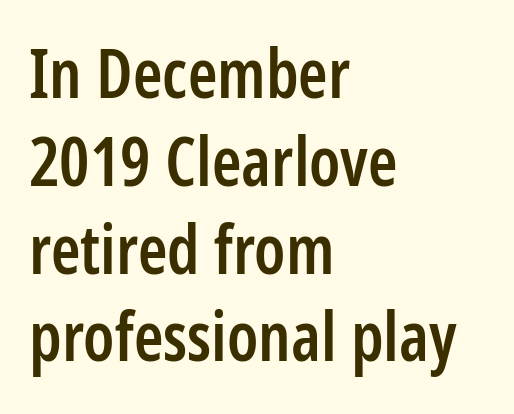
Q: Is the text bold? A: Semi-bold.
Q: Is the text italic (slanted)? A: No, it is upright.
Q: Is the typeface a serif or a sans-serif typeface? A: Sans-serif.
Q: Is the text underlined? A: No.
Q: How is the paragraph aligned? A: Left-aligned.
Q: Is the spacing between letters normal or unusually wide? A: Normal.
Q: Is the spacing between lines tight, normal or loose? A: Normal.
Q: Width (condensed, normal, or wide)? A: Condensed.
Q: Stroke contrast? A: Low.
Q: x-height? A: Medium.
Q: Monospaced? A: No.
